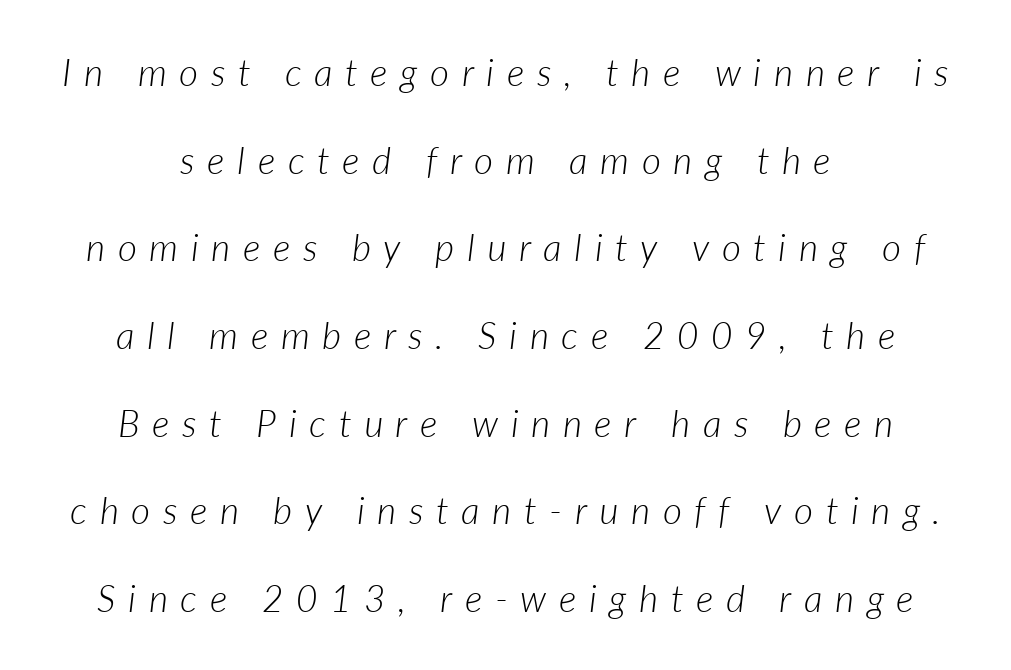
Q: Is the text bold? A: No.
Q: Is the text italic (slanted)? A: Yes, it leans right by about 7 degrees.
Q: Is the text underlined? A: No.
Q: How is the paragraph aligned? A: Centered.
Q: Is the spacing between letters normal or unusually wide? A: Unusually wide.
Q: Is the spacing between lines tight, normal or loose? A: Loose.
Q: Width (condensed, normal, or wide)? A: Normal.
Q: Stroke contrast? A: Low.
Q: x-height? A: Medium.
Q: Monospaced? A: No.
